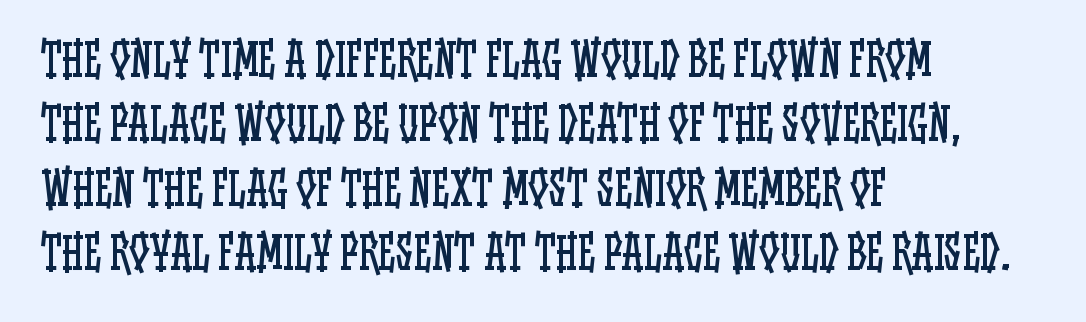
The image shows 45 px regular-weight, condensed type, upright; set left-aligned, normal line spacing (1.43x), normal letter spacing, not underlined; low stroke contrast and a large x-height.
